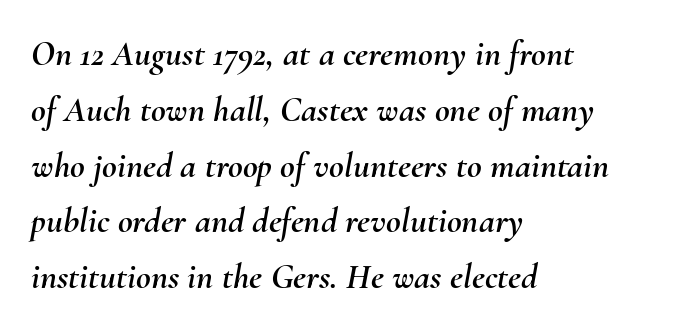
{"italic": "yes", "lean": "right", "slant_degrees": 10, "width": "normal", "stroke_contrast": "medium", "x_height": "small", "monospaced": "no", "underline": "no", "align": "left", "line_spacing": "normal", "line_spacing_ratio": 1.55, "letter_spacing": "normal", "letter_spacing_em": 0.0, "glyph_px": 36}
